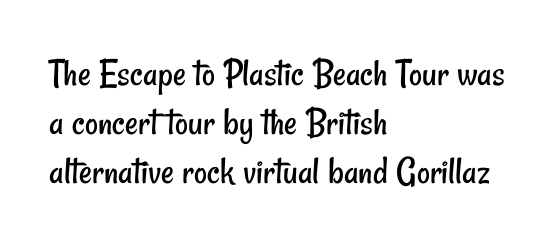
Q: Is the text bold? A: No.
Q: Is the typeface a serif or a sans-serif typeface? A: Sans-serif.
Q: Is the text underlined? A: No.
Q: How is the paragraph aligned? A: Left-aligned.
Q: Is the spacing between letters normal or unusually wide? A: Normal.
Q: Width (condensed, normal, or wide)? A: Condensed.
Q: Stroke contrast? A: Low.
Q: x-height? A: Small.
Q: Monospaced? A: No.
